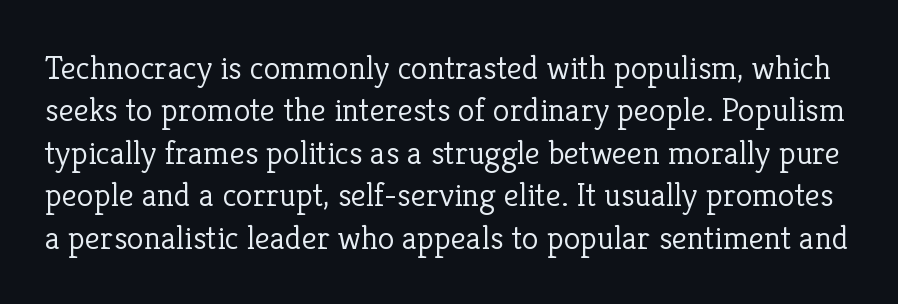
{"serif": "yes", "italic": "no", "bold": "no", "weight": "light", "width": "normal", "stroke_contrast": "low", "x_height": "medium", "monospaced": "no", "underline": "no", "line_spacing": "normal", "line_spacing_ratio": 1.25, "letter_spacing": "normal", "letter_spacing_em": 0.0, "glyph_px": 34}
